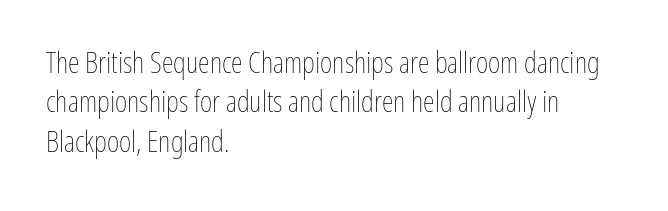
The image shows 30 px thin, condensed type, upright; set left-aligned, normal line spacing (1.31x), normal letter spacing, not underlined; low stroke contrast and a medium x-height.
